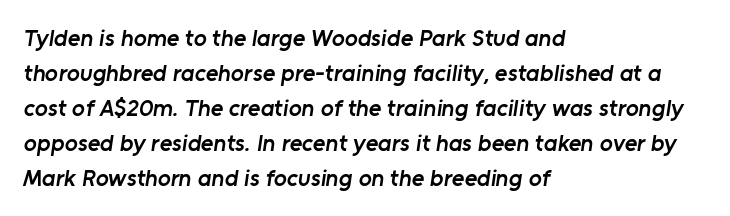
The image shows 24 px text type; set left-aligned, normal line spacing (1.46x), normal letter spacing, not underlined.
